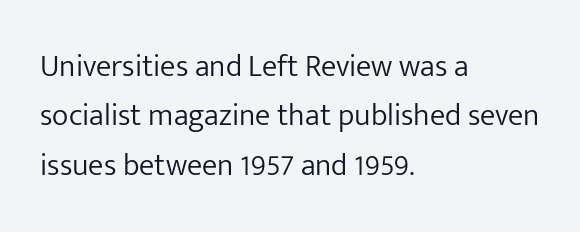
The image shows 31 px light sans-serif type, upright; set left-aligned, normal line spacing (1.59x), normal letter spacing, not underlined; low stroke contrast and a medium x-height.
